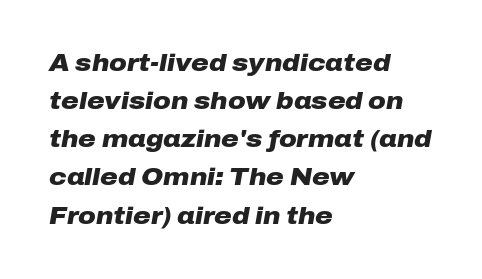
Horizontally, the lines are justified to the leading edge only. You could call the tracking neutral — neither tight nor loose. Strong, thick strokes mark this as bold type. In terms of posture, this sample is oblique.
